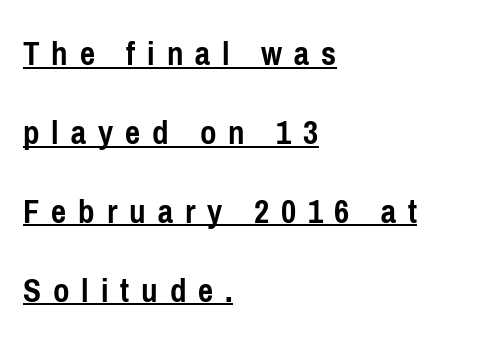
{"serif": "no", "italic": "no", "bold": "yes", "weight": "semibold", "width": "condensed", "stroke_contrast": "low", "x_height": "medium", "monospaced": "no", "underline": "yes", "align": "left", "line_spacing": "loose", "line_spacing_ratio": 2.19, "letter_spacing": "wide", "letter_spacing_em": 0.33, "glyph_px": 36}
